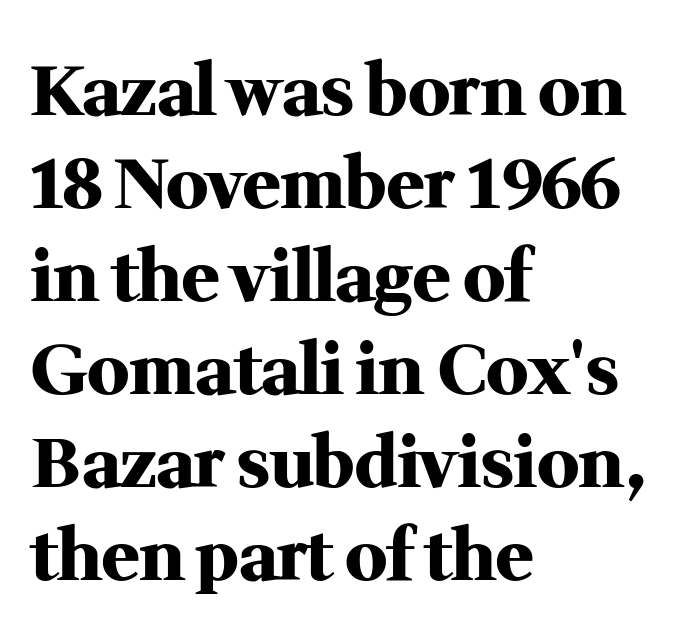
Layout note: lines flush left. You could not count columns in this text — the font is proportionally spaced. There is no visible air inserted between adjacent glyphs. This rendering features lettering with no underline. Examine the stroke ends and you'll spot serifs. Each new line begins a customary step beneath the previous one.
